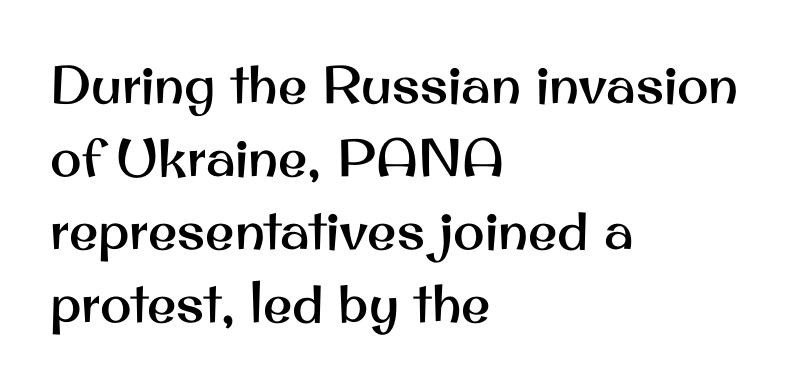
{"serif": "no", "italic": "no", "width": "normal", "stroke_contrast": "medium", "x_height": "small", "monospaced": "no", "underline": "no", "align": "left", "line_spacing": "normal", "line_spacing_ratio": 1.38, "letter_spacing": "normal", "letter_spacing_em": 0.0, "glyph_px": 53}
